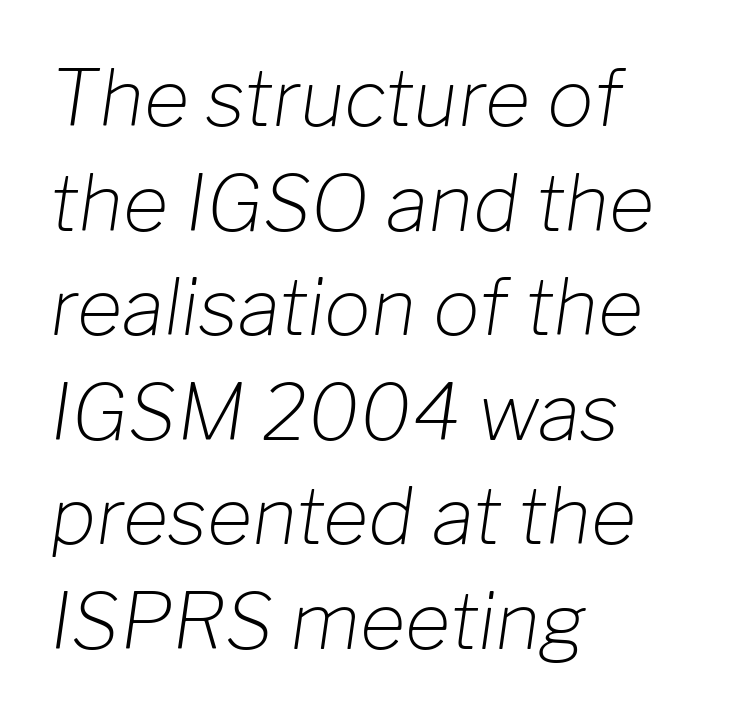
The image shows 78 px light type, italic (leaning right); set left-aligned, normal line spacing (1.34x), normal letter spacing, not underlined; low stroke contrast and a medium x-height.
